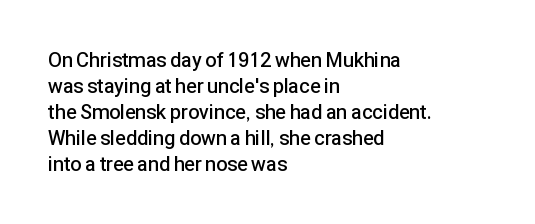
Q: Is the text bold? A: Semi-bold.
Q: Is the text italic (slanted)? A: No, it is upright.
Q: Is the text underlined? A: No.
Q: How is the paragraph aligned? A: Left-aligned.
Q: Is the spacing between letters normal or unusually wide? A: Normal.
Q: Is the spacing between lines tight, normal or loose? A: Normal.
